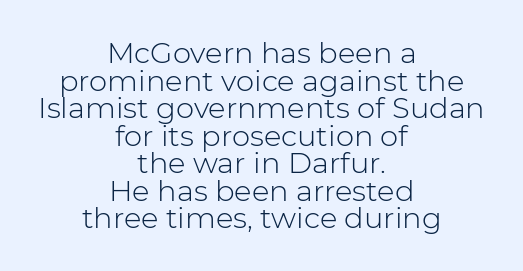
When letters stand straight like this, we call the style roman or upright. Layout note: lines centered. No word sits above an underline. The strokes carry an ordinary text weight at most.
